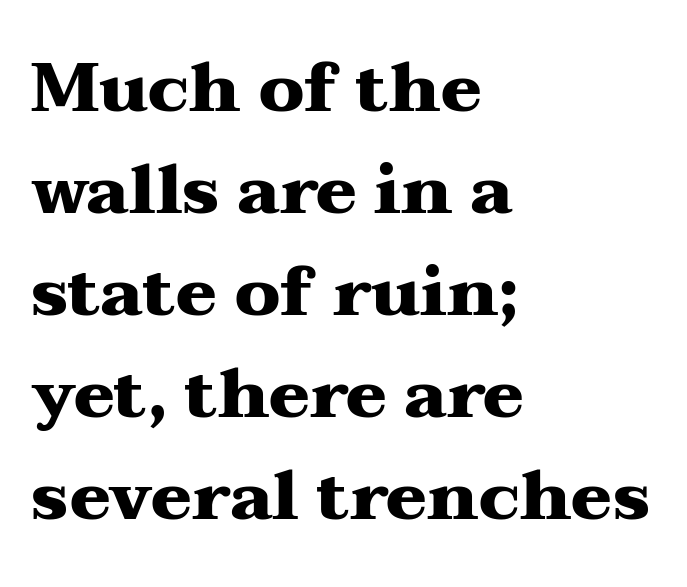
Horizontal bands of white between lines are of average thickness. This rendering leaves character spacing at its baseline value. No word sits above an underline. Serifs: yes, visible at the terminals of the letterforms.
